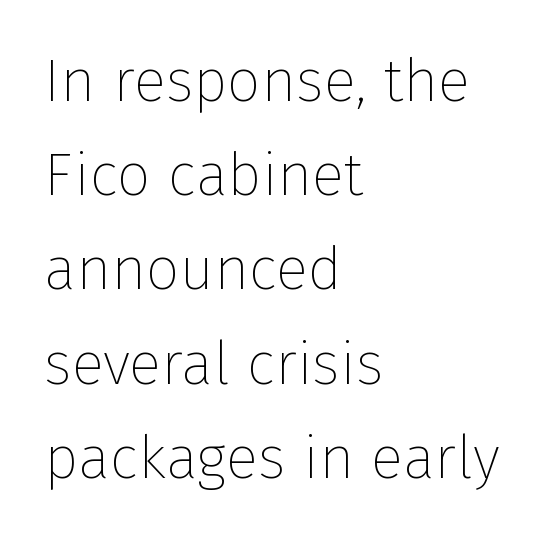
{"serif": "no", "italic": "no", "bold": "no", "weight": "thin", "width": "normal", "stroke_contrast": "low", "x_height": "medium", "monospaced": "no", "underline": "no", "align": "left", "line_spacing": "normal", "line_spacing_ratio": 1.57, "letter_spacing": "normal", "letter_spacing_em": 0.0, "glyph_px": 60}
